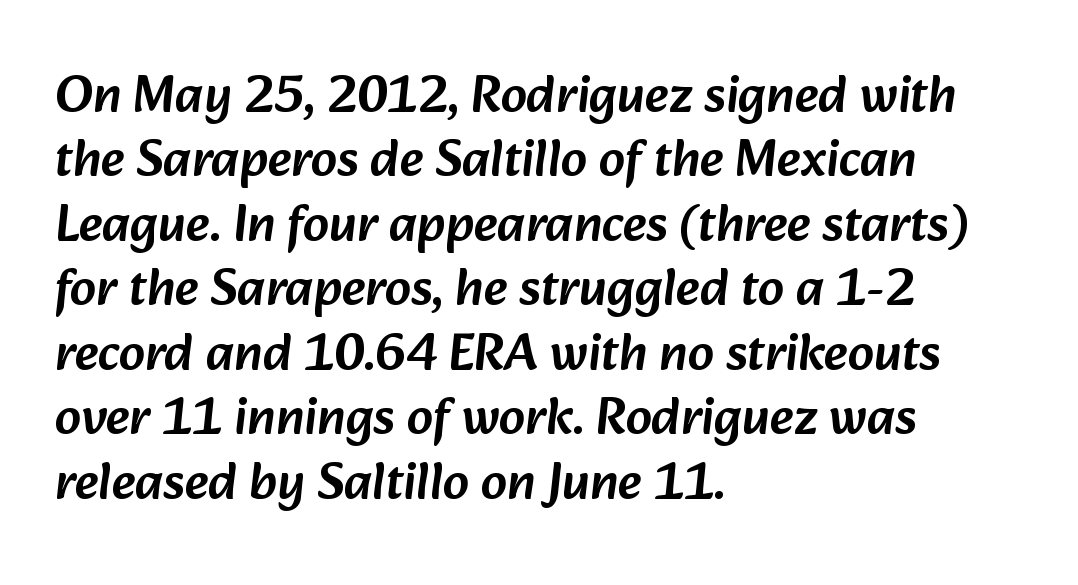
Q: Is the typeface a serif or a sans-serif typeface? A: Sans-serif.
Q: Is the text underlined? A: No.
Q: How is the paragraph aligned? A: Left-aligned.
Q: Is the spacing between letters normal or unusually wide? A: Normal.
Q: Width (condensed, normal, or wide)? A: Normal.
Q: Stroke contrast? A: Low.
Q: x-height? A: Medium.
Q: Monospaced? A: No.
